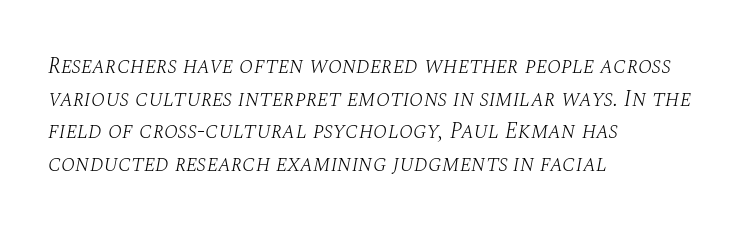
The image shows 23 px text type, italic (leaning right); set left-aligned, normal line spacing (1.42x), normal letter spacing, not underlined.
